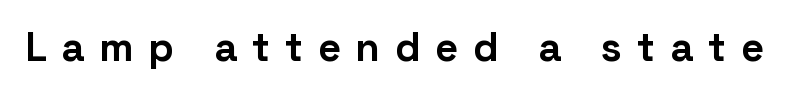
The sample has been set heavy, in full bold. The horizontal fit of the characters is loose and conspicuously gappy. Bare-footed words on every line. Nope, no serifs anywhere on these letters.
